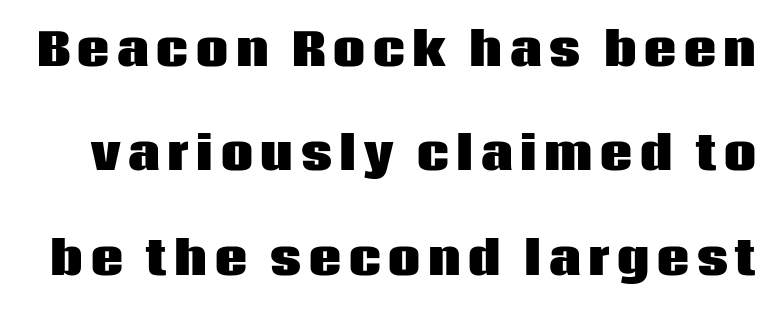
Q: Is the text bold? A: Yes.
Q: Is the text italic (slanted)? A: No, it is upright.
Q: Is the typeface a serif or a sans-serif typeface? A: Sans-serif.
Q: Is the text underlined? A: No.
Q: Is the spacing between lines tight, normal or loose? A: Loose.
Q: Width (condensed, normal, or wide)? A: Normal.
Q: Stroke contrast? A: Low.
Q: x-height? A: Large.
Q: Monospaced? A: No.
